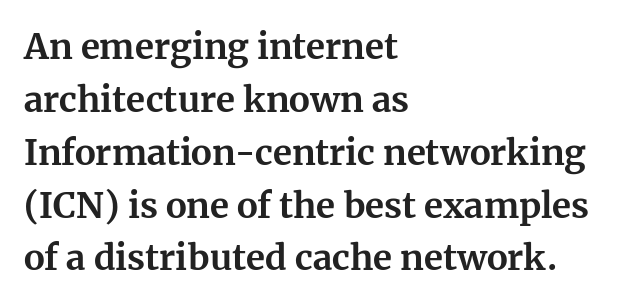
{"serif": "yes", "italic": "no", "bold": "yes", "weight": "bold", "width": "normal", "stroke_contrast": "medium", "x_height": "medium", "monospaced": "no", "underline": "no", "align": "left", "line_spacing": "normal", "line_spacing_ratio": 1.51, "letter_spacing": "normal", "letter_spacing_em": 0.0, "glyph_px": 35}
